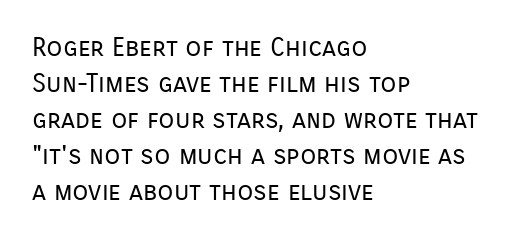
{"italic": "no", "bold": "no", "underline": "no", "align": "left", "line_spacing": "normal", "line_spacing_ratio": 1.38, "letter_spacing": "normal", "letter_spacing_em": 0.0, "glyph_px": 26}
